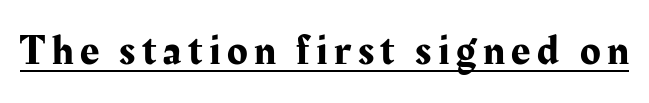
Q: Is the text italic (slanted)? A: No, it is upright.
Q: Is the typeface a serif or a sans-serif typeface? A: Serif.
Q: Is the text underlined? A: Yes.
Q: Width (condensed, normal, or wide)? A: Normal.
Q: Stroke contrast? A: Medium.
Q: x-height? A: Medium.
Q: Monospaced? A: No.
